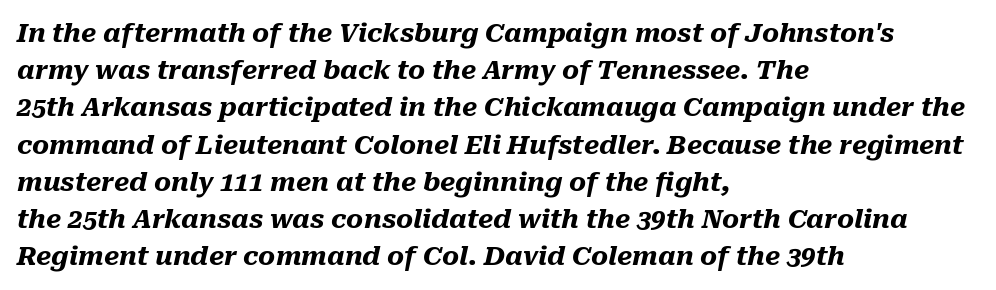
{"italic": "yes", "lean": "right", "slant_degrees": 10, "bold": "yes", "underline": "no", "align": "left", "line_spacing": "normal", "line_spacing_ratio": 1.43, "letter_spacing": "normal", "letter_spacing_em": 0.0, "glyph_px": 26}
